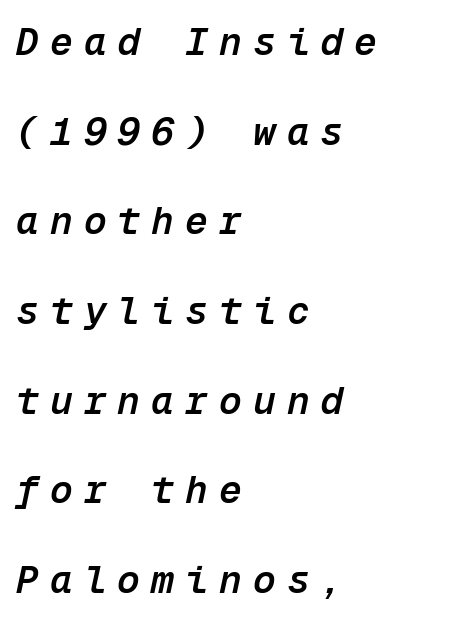
The image shows 38 px semibold type, italic (leaning right), monospaced; set left-aligned, loose line spacing (2.36x), unusually wide letter spacing (+0.29 em), not underlined; low stroke contrast and a medium x-height.
